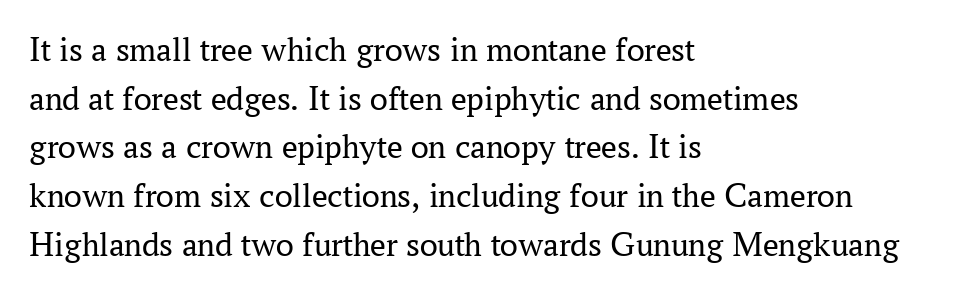
Do the characters align in a grid? No, the font is proportional. Horizontally, the lines are justified to the leading edge only. A clean baseline with only descenders dipping below it. Characters follow at the spacing the type designer built in. The specimen reads as upright at a glance. Evenly set lines give the paragraph a standard silhouette.
